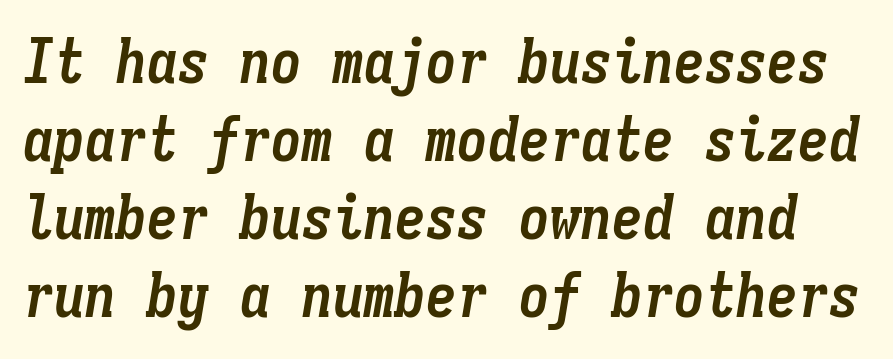
The image shows 62 px semibold, condensed type, italic (leaning right), monospaced; set normal line spacing (1.26x), normal letter spacing, not underlined; low stroke contrast and a medium x-height.
